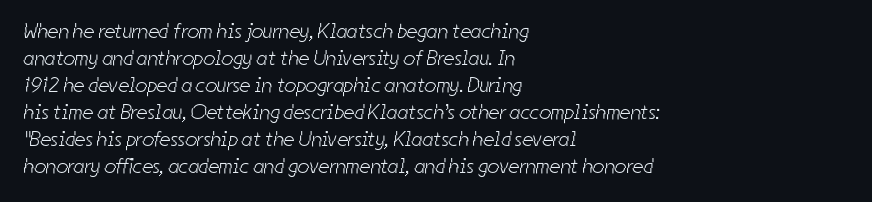
The image shows 21 px text type; set left-aligned, normal line spacing (1.29x), normal letter spacing, not underlined.
